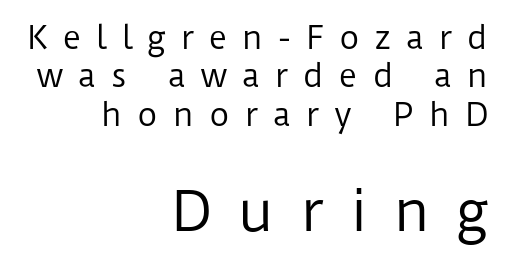
The image shows 54 px regular-weight sans-serif type, upright; set right-aligned, line spacing 1.24x, unusually wide letter spacing (+0.49 em), not underlined; the second (bottom) block is 1.74x larger; low stroke contrast and a medium x-height.
